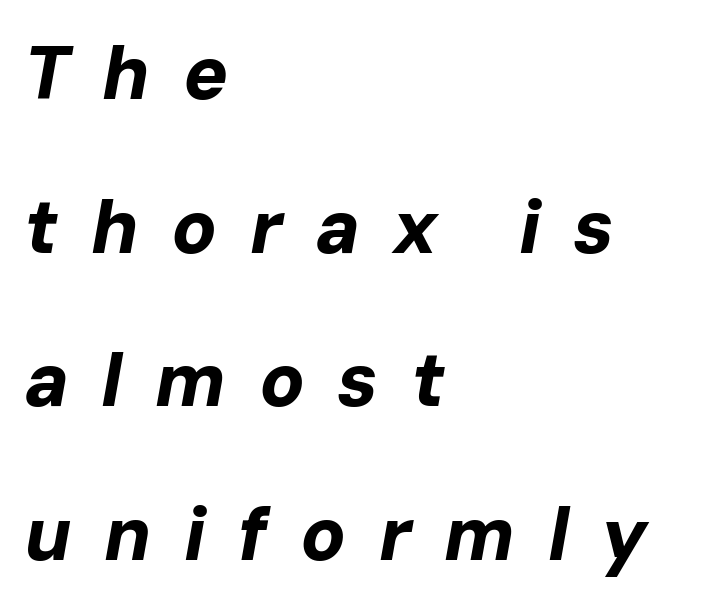
The image shows 75 px bold type, italic (leaning right); set left-aligned, loose line spacing (2.05x), unusually wide letter spacing (+0.43 em), not underlined; low stroke contrast and a medium x-height.
